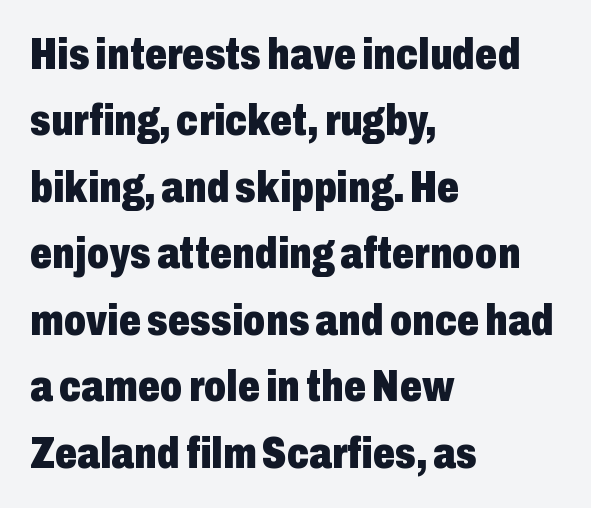
{"serif": "no", "italic": "no", "bold": "yes", "weight": "heavy", "width": "condensed", "stroke_contrast": "low", "x_height": "medium", "monospaced": "no", "underline": "no", "align": "left", "line_spacing": "normal", "line_spacing_ratio": 1.51, "letter_spacing": "normal", "letter_spacing_em": 0.0, "glyph_px": 44}
